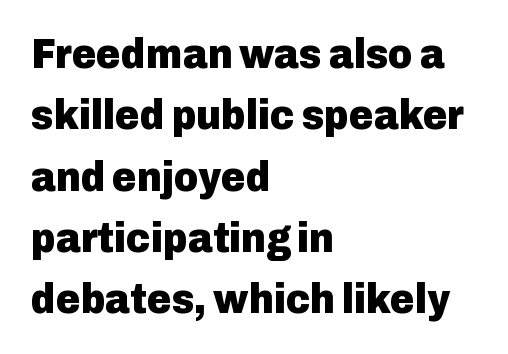
The image shows 42 px heavy sans-serif type, upright; set left-aligned, normal line spacing (1.46x), normal letter spacing, not underlined; low stroke contrast and a medium x-height.
